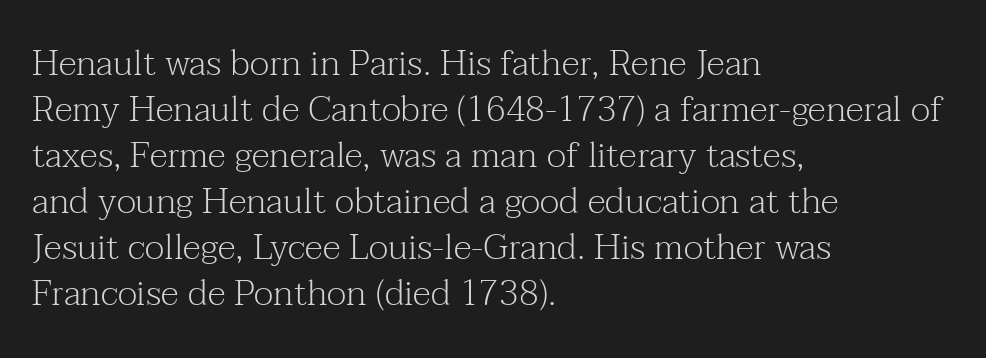
The image shows 36 px light serif type, upright; set left-aligned, normal line spacing (1.28x), normal letter spacing, not underlined; medium stroke contrast and a medium x-height.
